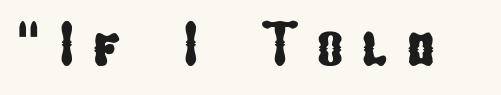
The image shows 62 px condensed sans-serif type; set unusually wide letter spacing (+0.3 em), not underlined; low stroke contrast and a medium x-height.
